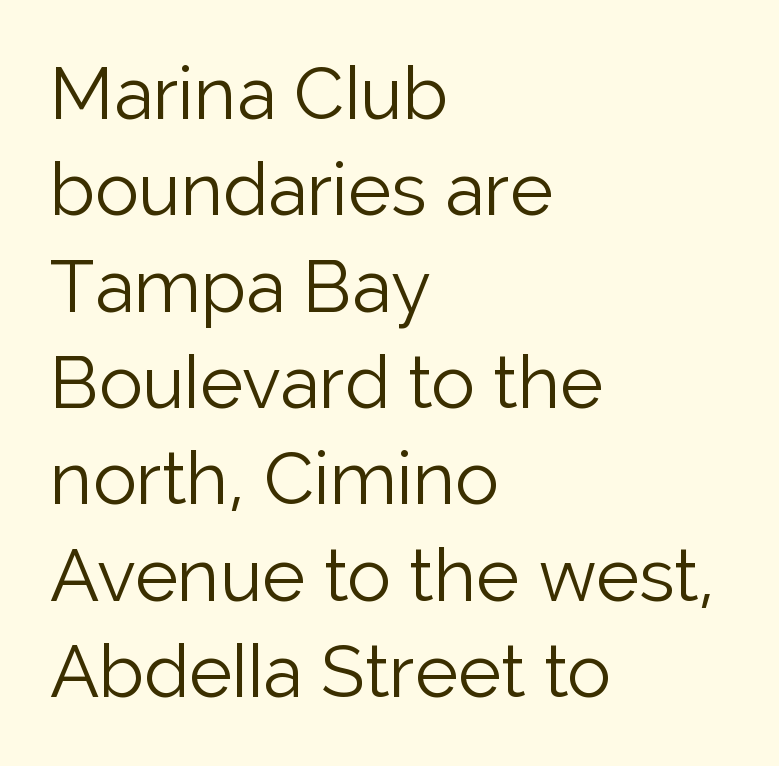
The image shows 73 px light sans-serif type, upright; set left-aligned, normal line spacing (1.32x), normal letter spacing, not underlined; low stroke contrast and a medium x-height.
